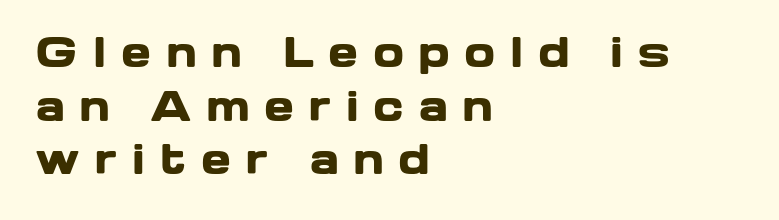
The image shows 40 px heavy, wide sans-serif type, upright; set left-aligned, normal line spacing (1.34x), unusually wide letter spacing (+0.35 em), not underlined; low stroke contrast and a medium x-height.
